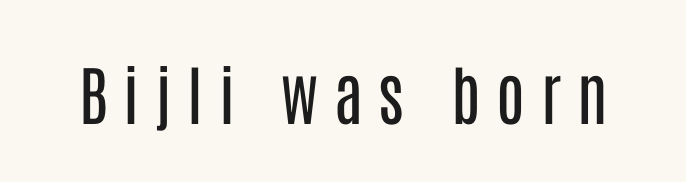
{"serif": "no", "italic": "no", "bold": "no", "weight": "regular", "width": "condensed", "stroke_contrast": "low", "x_height": "large", "monospaced": "no", "underline": "no", "letter_spacing": "wide", "letter_spacing_em": 0.24, "glyph_px": 65}
